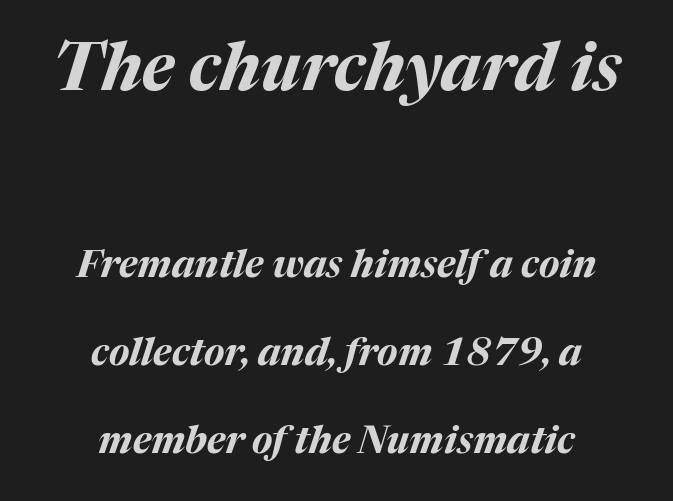
{"italic": "yes", "lean": "right", "slant_degrees": 17, "bold": "yes", "weight": "bold", "width": "normal", "stroke_contrast": "medium", "x_height": "medium", "monospaced": "no", "underline": "no", "align": "center", "line_spacing": "loose", "line_spacing_ratio": 2.32, "letter_spacing": "normal", "letter_spacing_em": 0.0, "larger_block": "first", "size_ratio": 1.76, "glyph_px": 67}
